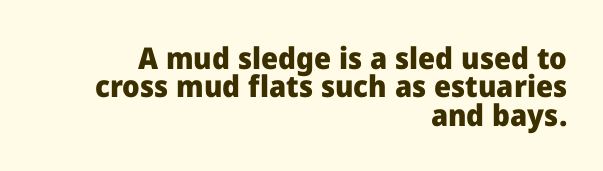
Q: Is the text bold? A: Yes.
Q: Is the text italic (slanted)? A: No, it is upright.
Q: Is the typeface a serif or a sans-serif typeface? A: Sans-serif.
Q: Is the text underlined? A: No.
Q: How is the paragraph aligned? A: Right-aligned.
Q: Is the spacing between letters normal or unusually wide? A: Normal.
Q: Is the spacing between lines tight, normal or loose? A: Tight.
Q: Width (condensed, normal, or wide)? A: Normal.
Q: Stroke contrast? A: Low.
Q: x-height? A: Medium.
Q: Monospaced? A: No.
